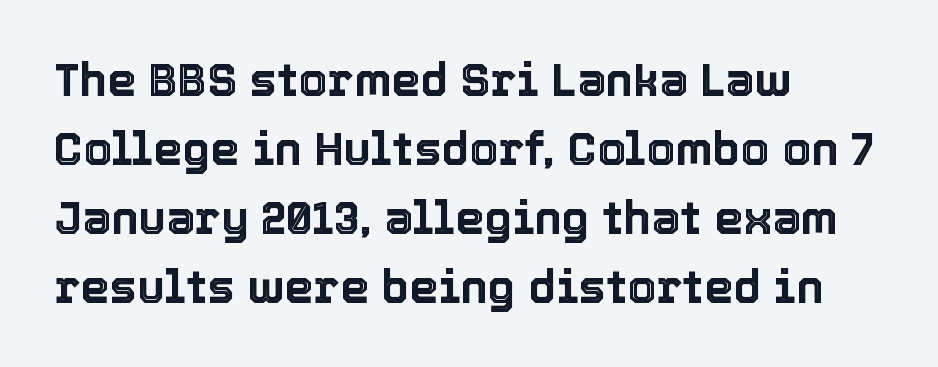
Q: Is the text italic (slanted)? A: No, it is upright.
Q: Is the text underlined? A: No.
Q: How is the paragraph aligned? A: Left-aligned.
Q: Is the spacing between letters normal or unusually wide? A: Normal.
Q: Is the spacing between lines tight, normal or loose? A: Normal.
Q: Width (condensed, normal, or wide)? A: Normal.
Q: x-height? A: Medium.
Q: Monospaced? A: No.
